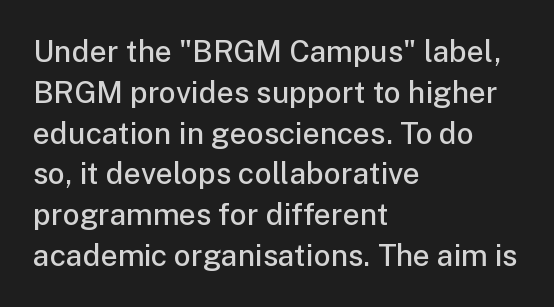
Q: Is the text bold? A: Semi-bold.
Q: Is the text italic (slanted)? A: No, it is upright.
Q: Is the typeface a serif or a sans-serif typeface? A: Sans-serif.
Q: Is the text underlined? A: No.
Q: How is the paragraph aligned? A: Left-aligned.
Q: Is the spacing between letters normal or unusually wide? A: Normal.
Q: Is the spacing between lines tight, normal or loose? A: Normal.
Q: Width (condensed, normal, or wide)? A: Normal.
Q: Stroke contrast? A: Low.
Q: x-height? A: Medium.
Q: Monospaced? A: No.
